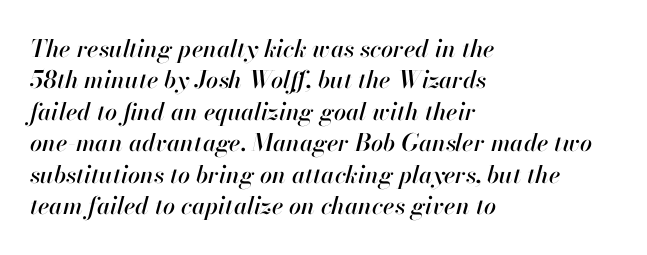
The image shows 24 px text type, italic (leaning right); set left-aligned, normal line spacing (1.31x), normal letter spacing, not underlined.
